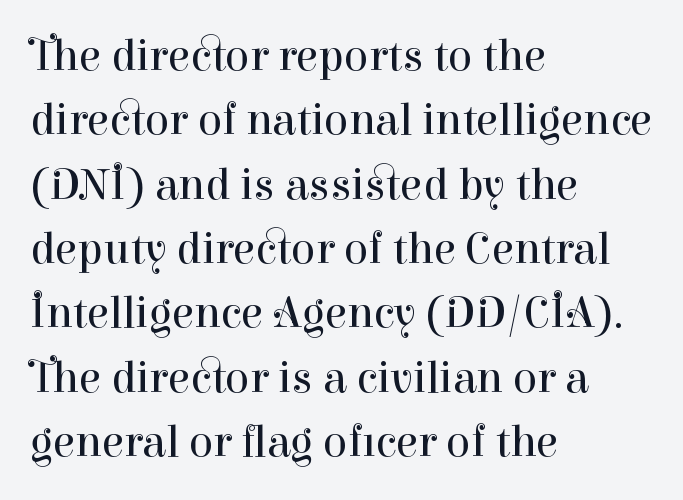
{"serif": "yes", "italic": "no", "bold": "no", "weight": "regular", "width": "normal", "stroke_contrast": "high", "x_height": "medium", "monospaced": "no", "underline": "no", "align": "left", "line_spacing": "normal", "line_spacing_ratio": 1.43, "letter_spacing": "normal", "letter_spacing_em": 0.0, "glyph_px": 45}
